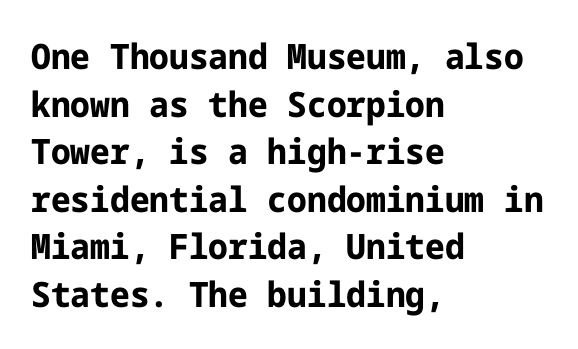
The image shows 35 px bold sans-serif type, upright; set left-aligned, normal line spacing (1.36x), normal letter spacing, not underlined; low stroke contrast and a medium x-height.
